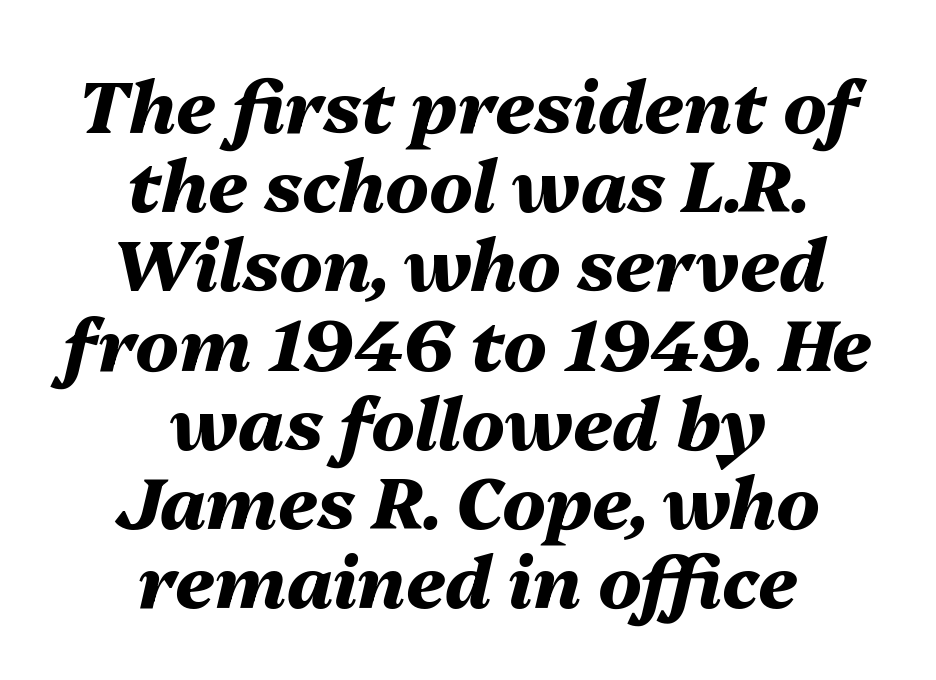
Q: Is the text bold? A: Yes.
Q: Is the text italic (slanted)? A: Yes, it leans right by about 13 degrees.
Q: Is the text underlined? A: No.
Q: How is the paragraph aligned? A: Centered.
Q: Is the spacing between letters normal or unusually wide? A: Normal.
Q: Is the spacing between lines tight, normal or loose? A: Tight.
Q: Width (condensed, normal, or wide)? A: Normal.
Q: Stroke contrast? A: Medium.
Q: x-height? A: Medium.
Q: Monospaced? A: No.
